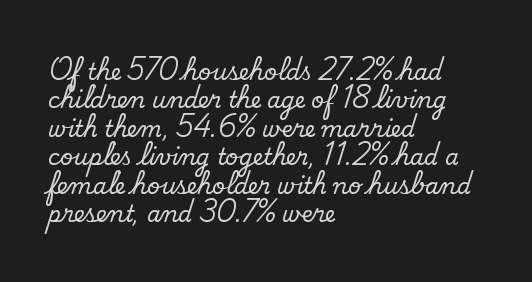
Q: Is the text bold? A: No.
Q: Is the text underlined? A: No.
Q: How is the paragraph aligned? A: Left-aligned.
Q: Is the spacing between letters normal or unusually wide? A: Normal.
Q: Is the spacing between lines tight, normal or loose? A: Normal.
